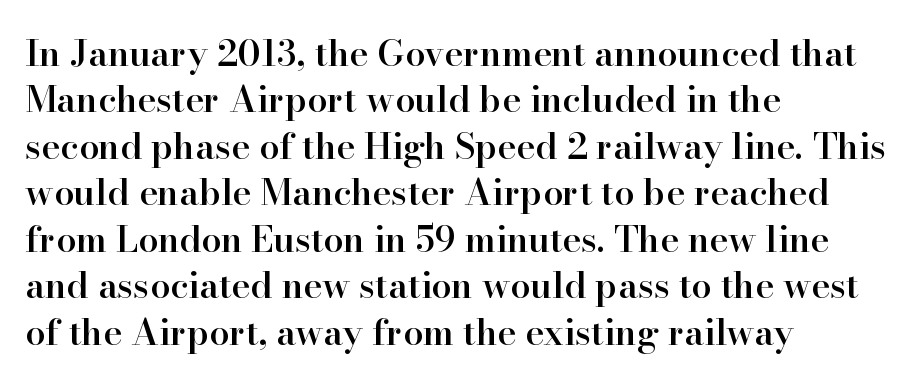
Q: Is the text bold? A: Semi-bold.
Q: Is the text italic (slanted)? A: No, it is upright.
Q: Is the typeface a serif or a sans-serif typeface? A: Serif.
Q: Is the text underlined? A: No.
Q: How is the paragraph aligned? A: Left-aligned.
Q: Is the spacing between letters normal or unusually wide? A: Normal.
Q: Is the spacing between lines tight, normal or loose? A: Normal.
Q: Width (condensed, normal, or wide)? A: Normal.
Q: Stroke contrast? A: High.
Q: x-height? A: Small.
Q: Monospaced? A: No.
